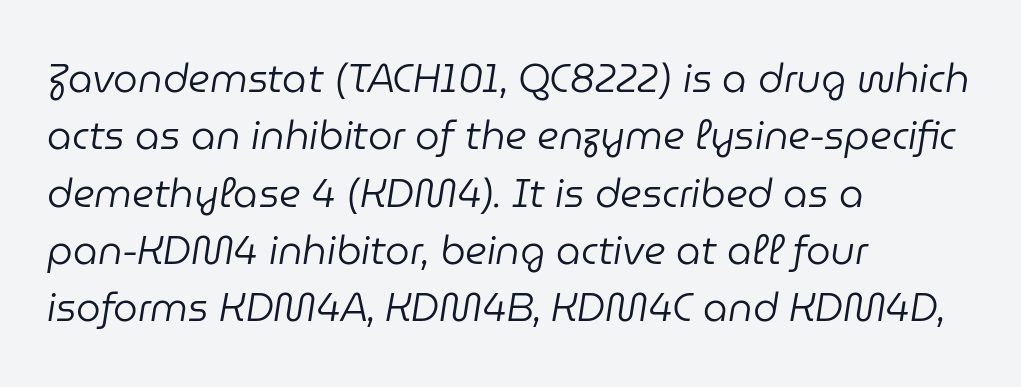
{"italic": "yes", "lean": "right", "slant_degrees": 9, "bold": "no", "weight": "regular", "width": "normal", "stroke_contrast": "low", "x_height": "medium", "monospaced": "no", "underline": "no", "align": "left", "line_spacing": "normal", "line_spacing_ratio": 1.47, "letter_spacing": "normal", "letter_spacing_em": 0.0, "glyph_px": 39}
